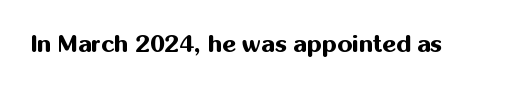
Q: Is the text bold? A: Yes.
Q: Is the text italic (slanted)? A: No, it is upright.
Q: Is the text underlined? A: No.
Q: Is the spacing between letters normal or unusually wide? A: Normal.
